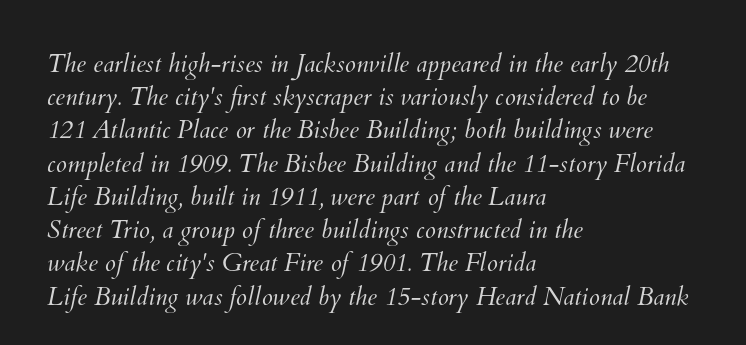
What stands out about the letter spacing? Nothing — it is the standard amount. Normally led — the rows are evenly, conventionally spaced. A student would call this left alignment; a typographer would say flush left, rag right. Check under the words: just untouched page. Think standard paragraph weight, or any step lighter than that.
